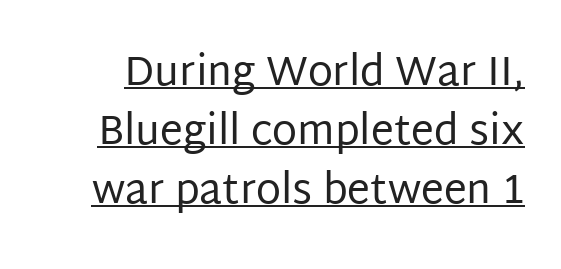
Is this a fixed-width face? No — the glyphs have proportional, varying widths. Underline: present. The strokes are not fattened; the text isn't bold. Inter-character spacing is left at the font's built-in metrics.
